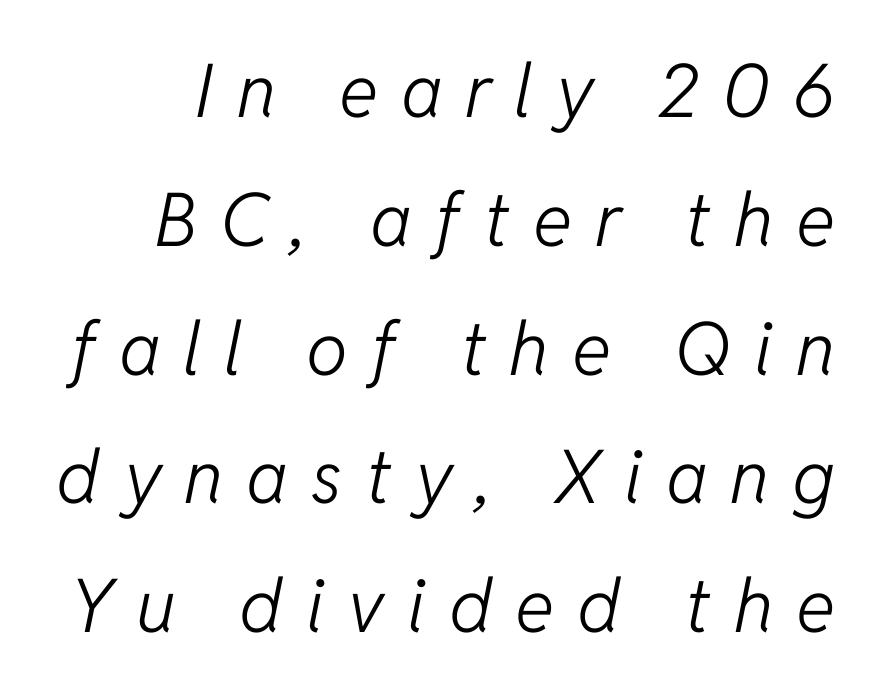
Q: Is the text bold? A: No.
Q: Is the text italic (slanted)? A: Yes, it leans right by about 11 degrees.
Q: Is the text underlined? A: No.
Q: Is the spacing between letters normal or unusually wide? A: Unusually wide.
Q: Width (condensed, normal, or wide)? A: Normal.
Q: Stroke contrast? A: Low.
Q: x-height? A: Medium.
Q: Monospaced? A: No.
